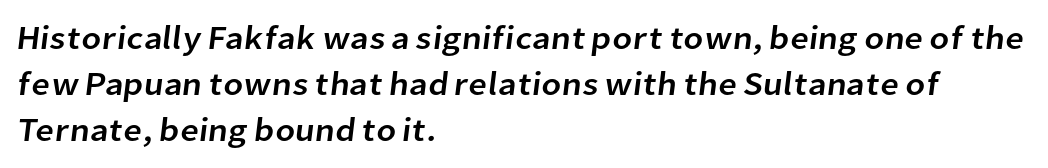
If you measured baseline to baseline, you'd find a middling distance. What kind of face is this? One without serifs — a sans. Has an underline been added? It has not. Reading down the block, your eye returns to a fixed left position each line. Each letter keeps its own natural width here, so spacing adapts to shape. Observe the ordinary spacing: letters are neighbours, not strangers.
